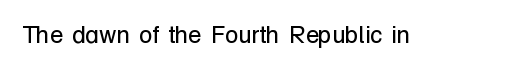
{"italic": "no", "bold": "no", "underline": "no", "letter_spacing": "normal", "letter_spacing_em": 0.0, "glyph_px": 24}
